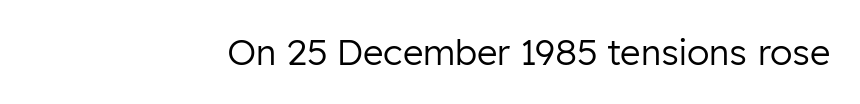
{"serif": "no", "italic": "no", "bold": "no", "weight": "regular", "width": "normal", "stroke_contrast": "low", "x_height": "medium", "monospaced": "no", "underline": "no", "letter_spacing": "normal", "letter_spacing_em": 0.0, "glyph_px": 35}
